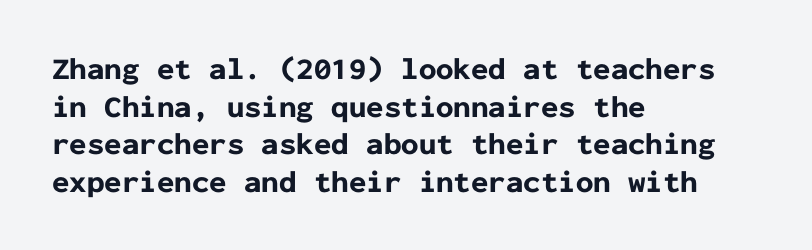
{"serif": "no", "italic": "no", "bold": "yes", "weight": "bold", "width": "normal", "stroke_contrast": "low", "x_height": "medium", "monospaced": "yes", "underline": "no", "align": "left", "line_spacing_ratio": 1.21, "letter_spacing": "normal", "letter_spacing_em": 0.0, "glyph_px": 31}
